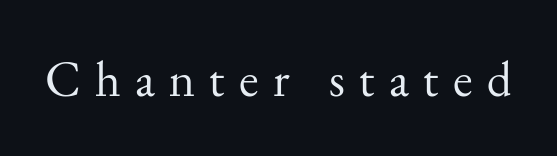
Think standard paragraph weight, or any step lighter than that. When letters stand straight like this, we call the style roman or upright. The typeface chosen for these lines features serifs. The passage shown is not underscored anywhere. Do the characters align in a grid? No, the font is proportional. The face used here is rendered with a markedly widened letterfit.
